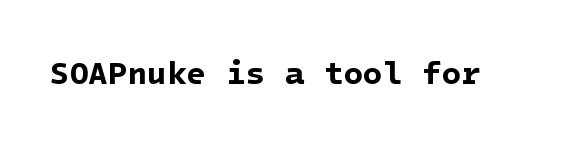
The image shows 32 px bold sans-serif type; set normal letter spacing, not underlined; low stroke contrast and a medium x-height.
